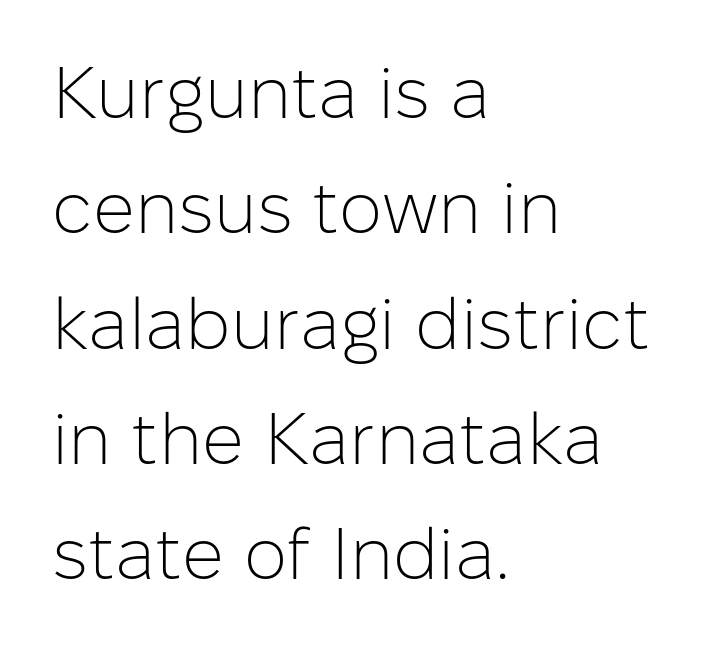
The image shows 73 px light sans-serif type, upright; set left-aligned, normal line spacing (1.58x), normal letter spacing, not underlined; low stroke contrast and a medium x-height.
